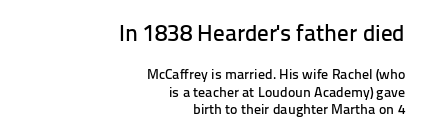
The image shows 23 px text type, upright; set right-aligned, line spacing 1.22x, normal letter spacing, not underlined; the first (top) block is 1.64x larger.
